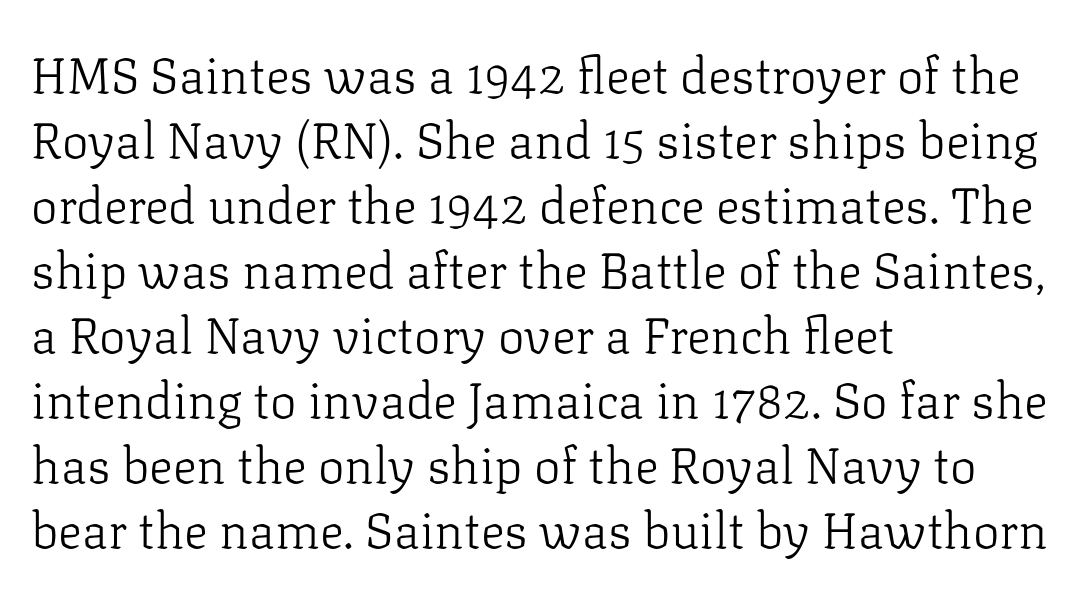
{"serif": "yes", "italic": "no", "bold": "no", "weight": "light", "width": "normal", "stroke_contrast": "low", "x_height": "medium", "monospaced": "no", "underline": "no", "align": "left", "line_spacing": "normal", "line_spacing_ratio": 1.3, "letter_spacing": "normal", "letter_spacing_em": 0.0, "glyph_px": 50}
